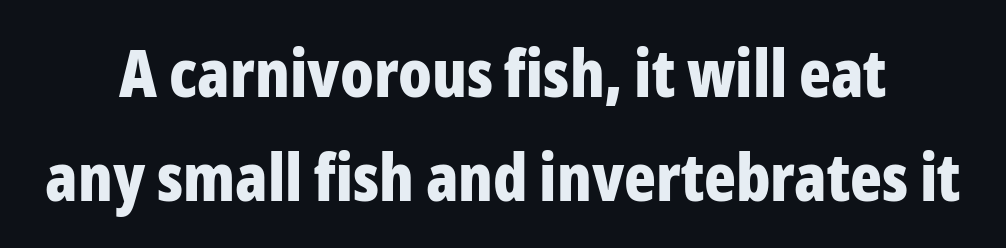
{"serif": "no", "italic": "no", "bold": "yes", "weight": "bold", "width": "condensed", "stroke_contrast": "low", "x_height": "medium", "monospaced": "no", "underline": "no", "line_spacing": "normal", "line_spacing_ratio": 1.58, "letter_spacing": "normal", "letter_spacing_em": 0.0, "glyph_px": 66}
